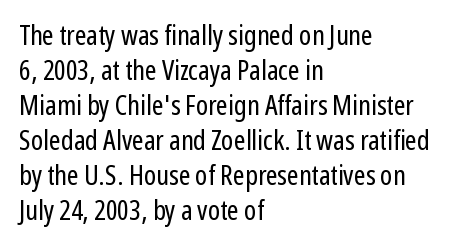
The image shows 28 px regular-weight, condensed sans-serif type, upright; set left-aligned, normal line spacing (1.25x), normal letter spacing, not underlined; low stroke contrast and a medium x-height.
